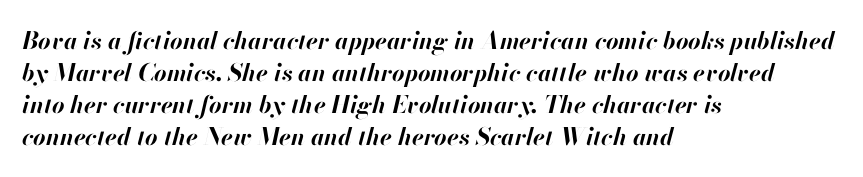
The characters look thick and weighty, a clear bold. Honestly, the row spacing looks completely unremarkable. The type is set solid horizontally, with unmodified tracking. Type without underlining.
